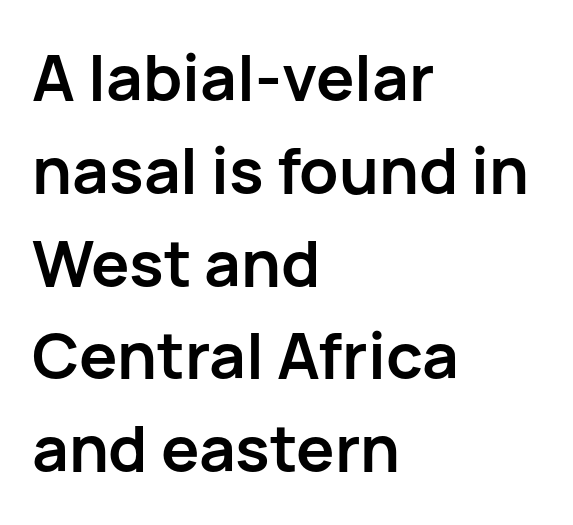
The image shows 64 px semibold sans-serif type, upright; set left-aligned, normal line spacing (1.45x), normal letter spacing, not underlined; low stroke contrast and a medium x-height.
